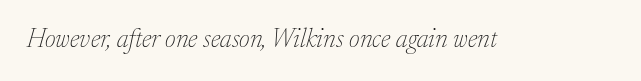
Q: Is the text bold? A: No.
Q: Is the text italic (slanted)? A: Yes, it leans right by about 17 degrees.
Q: Is the text underlined? A: No.
Q: Is the spacing between letters normal or unusually wide? A: Normal.
